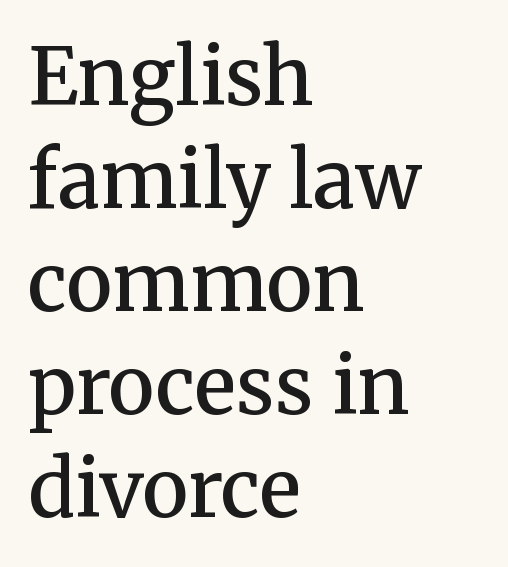
Q: Is the text bold? A: Semi-bold.
Q: Is the text italic (slanted)? A: No, it is upright.
Q: Is the typeface a serif or a sans-serif typeface? A: Serif.
Q: Is the text underlined? A: No.
Q: How is the paragraph aligned? A: Left-aligned.
Q: Is the spacing between letters normal or unusually wide? A: Normal.
Q: Is the spacing between lines tight, normal or loose? A: Normal.
Q: Width (condensed, normal, or wide)? A: Normal.
Q: Stroke contrast? A: Medium.
Q: x-height? A: Medium.
Q: Monospaced? A: No.
